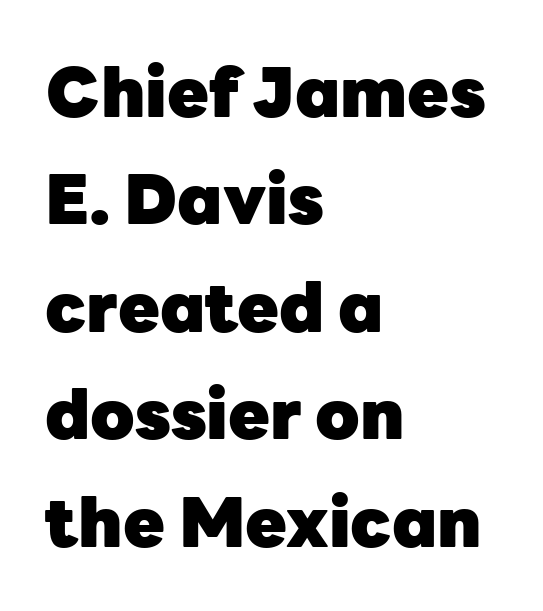
The image shows 68 px heavy sans-serif type, upright; set left-aligned, normal line spacing (1.58x), normal letter spacing, not underlined; low stroke contrast and a medium x-height.
